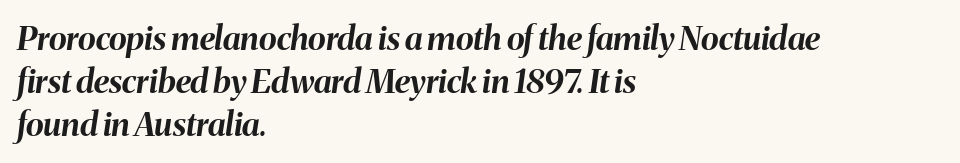
{"italic": "yes", "lean": "right", "slant_degrees": 8, "bold": "yes", "weight": "bold", "width": "normal", "stroke_contrast": "medium", "x_height": "medium", "monospaced": "no", "underline": "no", "align": "left", "line_spacing": "normal", "line_spacing_ratio": 1.3, "letter_spacing": "normal", "letter_spacing_em": 0.0, "glyph_px": 33}
